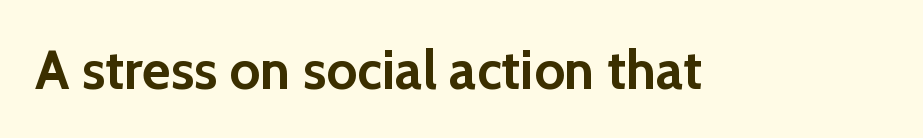
Q: Is the text bold? A: Yes.
Q: Is the text italic (slanted)? A: No, it is upright.
Q: Is the typeface a serif or a sans-serif typeface? A: Sans-serif.
Q: Is the text underlined? A: No.
Q: Is the spacing between letters normal or unusually wide? A: Normal.
Q: Width (condensed, normal, or wide)? A: Normal.
Q: x-height? A: Medium.
Q: Monospaced? A: No.
